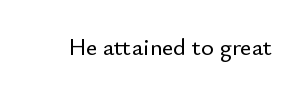
Q: Is the text italic (slanted)? A: No, it is upright.
Q: Is the text underlined? A: No.
Q: Is the spacing between letters normal or unusually wide? A: Normal.
